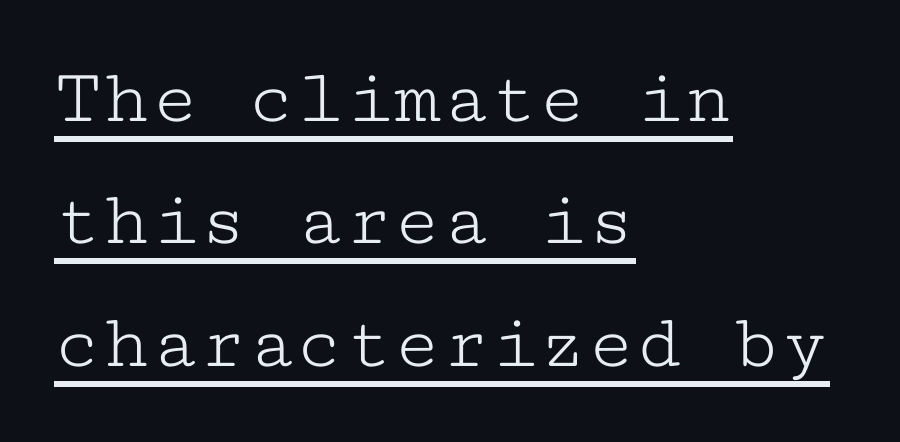
Q: Is the text bold? A: No.
Q: Is the text italic (slanted)? A: No, it is upright.
Q: Is the typeface a serif or a sans-serif typeface? A: Serif.
Q: Is the text underlined? A: Yes.
Q: How is the paragraph aligned? A: Left-aligned.
Q: Is the spacing between letters normal or unusually wide? A: Normal.
Q: Is the spacing between lines tight, normal or loose? A: Normal.
Q: Width (condensed, normal, or wide)? A: Wide.
Q: Stroke contrast? A: Low.
Q: x-height? A: Medium.
Q: Monospaced? A: Yes.
